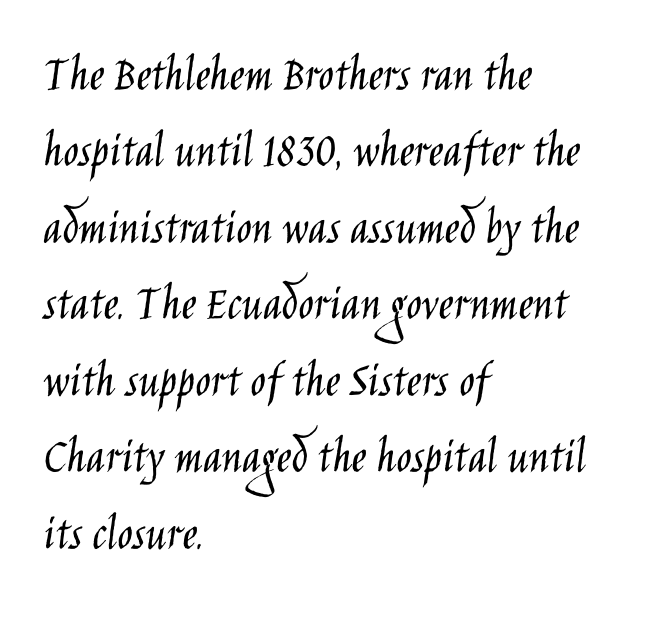
Q: Is the text bold? A: No.
Q: Is the text italic (slanted)? A: Yes.
Q: Is the typeface a serif or a sans-serif typeface? A: Sans-serif.
Q: Is the text underlined? A: No.
Q: How is the paragraph aligned? A: Left-aligned.
Q: Is the spacing between letters normal or unusually wide? A: Normal.
Q: Is the spacing between lines tight, normal or loose? A: Normal.
Q: Width (condensed, normal, or wide)? A: Condensed.
Q: Stroke contrast? A: Low.
Q: x-height? A: Large.
Q: Monospaced? A: No.
